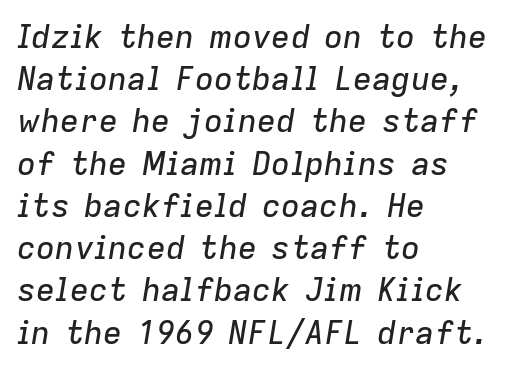
Q: Is the text italic (slanted)? A: Yes, it leans right by about 9 degrees.
Q: Is the text underlined? A: No.
Q: How is the paragraph aligned? A: Left-aligned.
Q: Is the spacing between letters normal or unusually wide? A: Normal.
Q: Is the spacing between lines tight, normal or loose? A: Normal.
Q: Width (condensed, normal, or wide)? A: Normal.
Q: Stroke contrast? A: Low.
Q: x-height? A: Medium.
Q: Monospaced? A: No.
